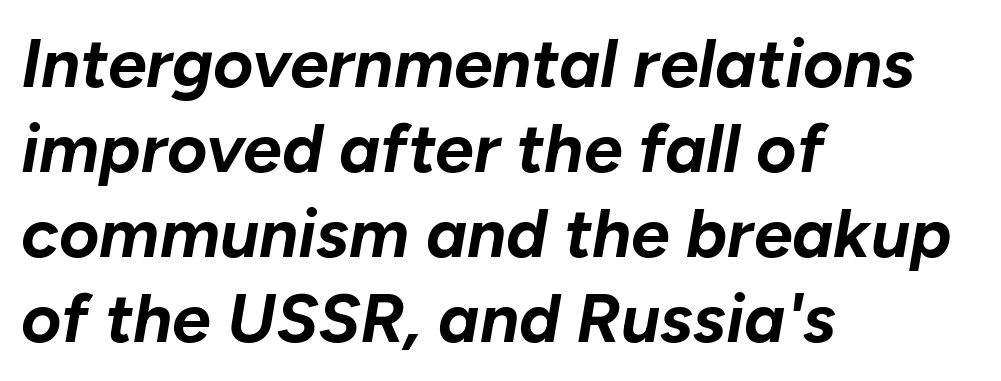
The image shows 69 px bold type, italic (leaning right); set left-aligned, line spacing 1.23x, normal letter spacing, not underlined; low stroke contrast and a medium x-height.
